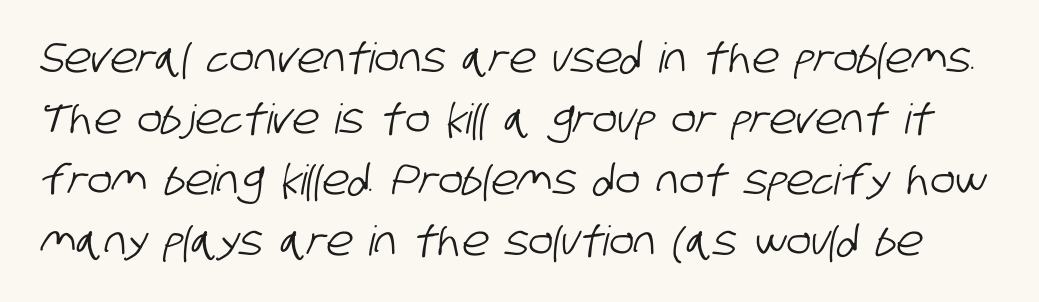
Q: Is the typeface a serif or a sans-serif typeface? A: Sans-serif.
Q: Is the text underlined? A: No.
Q: Is the spacing between letters normal or unusually wide? A: Normal.
Q: Is the spacing between lines tight, normal or loose? A: Normal.
Q: Width (condensed, normal, or wide)? A: Condensed.
Q: Stroke contrast? A: Low.
Q: x-height? A: Large.
Q: Monospaced? A: No.
